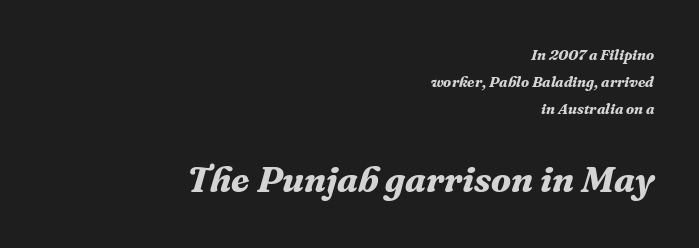
{"serif": "yes", "italic": "yes", "lean": "right", "slant_degrees": 16, "bold": "yes", "weight": "bold", "width": "normal", "stroke_contrast": "medium", "x_height": "medium", "monospaced": "no", "underline": "no", "align": "right", "line_spacing_ratio": 1.79, "letter_spacing": "normal", "letter_spacing_em": 0.0, "larger_block": "second", "size_ratio": 2.47, "glyph_px": 37}
